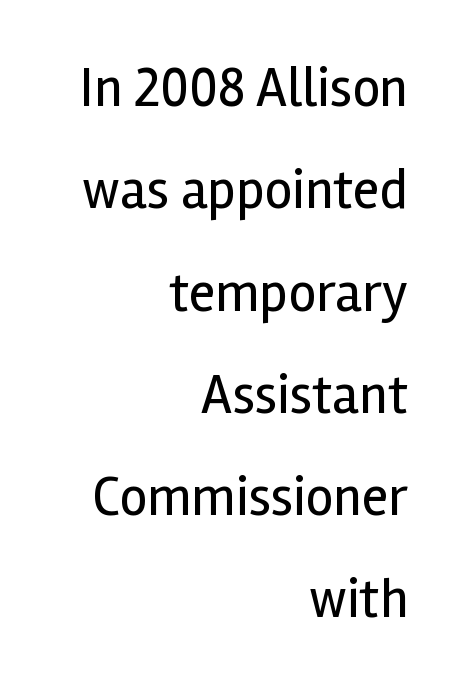
Q: Is the text bold? A: No.
Q: Is the text italic (slanted)? A: No, it is upright.
Q: Is the typeface a serif or a sans-serif typeface? A: Sans-serif.
Q: Is the text underlined? A: No.
Q: How is the paragraph aligned? A: Right-aligned.
Q: Is the spacing between letters normal or unusually wide? A: Normal.
Q: Width (condensed, normal, or wide)? A: Normal.
Q: x-height? A: Medium.
Q: Monospaced? A: No.
